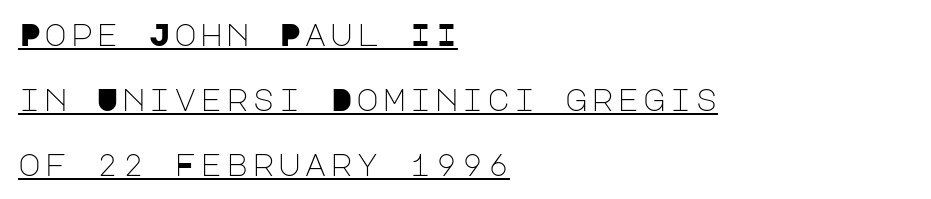
Q: Is the text bold? A: No.
Q: Is the text italic (slanted)? A: No, it is upright.
Q: Is the typeface a serif or a sans-serif typeface? A: Sans-serif.
Q: Is the text underlined? A: Yes.
Q: How is the paragraph aligned? A: Left-aligned.
Q: Is the spacing between lines tight, normal or loose? A: Loose.
Q: Width (condensed, normal, or wide)? A: Normal.
Q: Stroke contrast? A: Low.
Q: x-height? A: Large.
